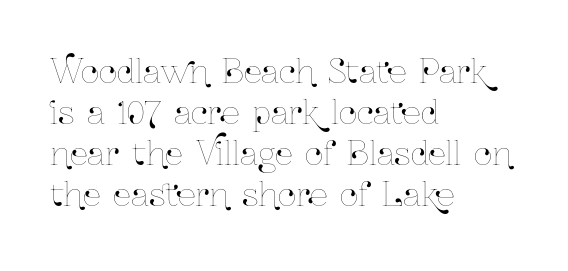
Q: Is the text italic (slanted)? A: No, it is upright.
Q: Is the text underlined? A: No.
Q: How is the paragraph aligned? A: Left-aligned.
Q: Is the spacing between letters normal or unusually wide? A: Normal.
Q: Is the spacing between lines tight, normal or loose? A: Normal.
Q: Width (condensed, normal, or wide)? A: Condensed.
Q: Stroke contrast? A: Low.
Q: x-height? A: Medium.
Q: Monospaced? A: No.
